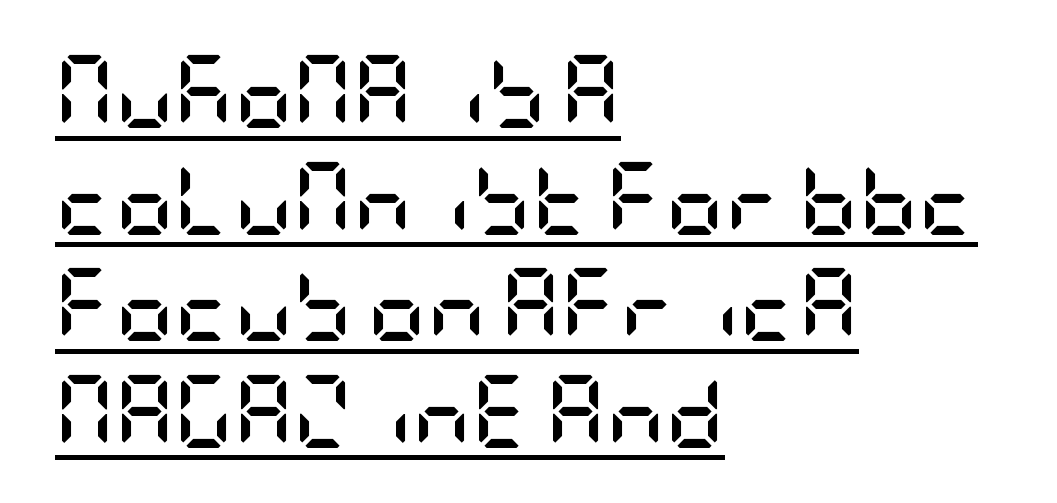
{"serif": "no", "italic": "no", "bold": "yes", "weight": "semibold", "width": "condensed", "stroke_contrast": "low", "x_height": "large", "underline": "yes", "align": "left", "line_spacing": "normal", "line_spacing_ratio": 1.46, "letter_spacing": "normal", "letter_spacing_em": 0.0, "glyph_px": 73}
